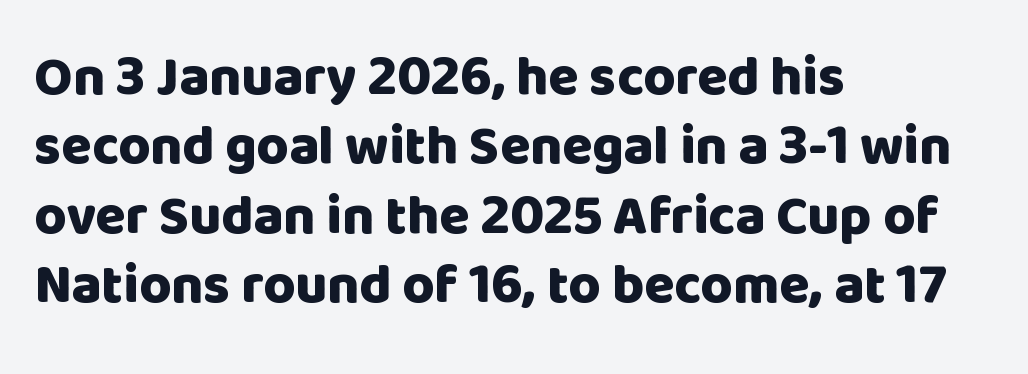
Q: Is the text bold? A: Yes.
Q: Is the text italic (slanted)? A: No, it is upright.
Q: Is the typeface a serif or a sans-serif typeface? A: Sans-serif.
Q: Is the text underlined? A: No.
Q: How is the paragraph aligned? A: Left-aligned.
Q: Is the spacing between letters normal or unusually wide? A: Normal.
Q: Is the spacing between lines tight, normal or loose? A: Normal.
Q: Width (condensed, normal, or wide)? A: Normal.
Q: Stroke contrast? A: Low.
Q: x-height? A: Large.
Q: Monospaced? A: No.
